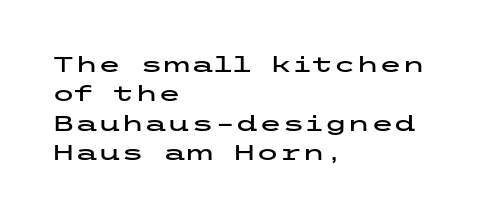
If you drew a ruler down the left edge, every line would touch it. The foot of each line stays bare and open. What's the leading like? Ordinary, nothing unusual. The axis of the letterforms is exactly vertical. Observe the ordinary spacing: letters are neighbours, not strangers.
